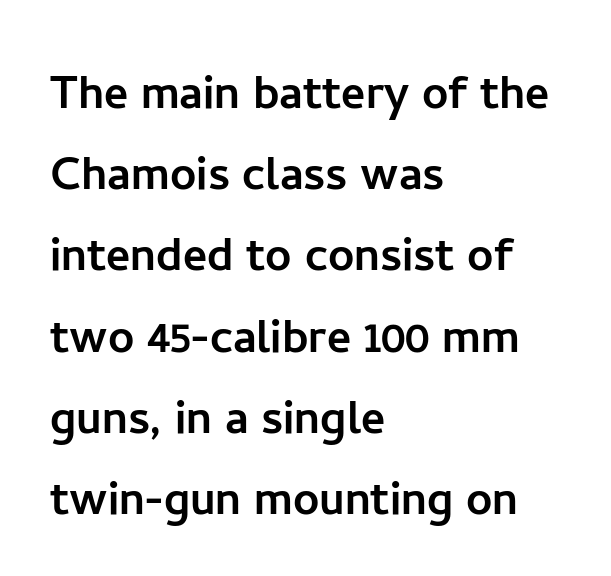
{"serif": "no", "italic": "no", "width": "normal", "stroke_contrast": "low", "x_height": "medium", "monospaced": "no", "underline": "no", "align": "left", "line_spacing": "normal", "line_spacing_ratio": 1.4, "letter_spacing": "normal", "letter_spacing_em": 0.0, "glyph_px": 58}
